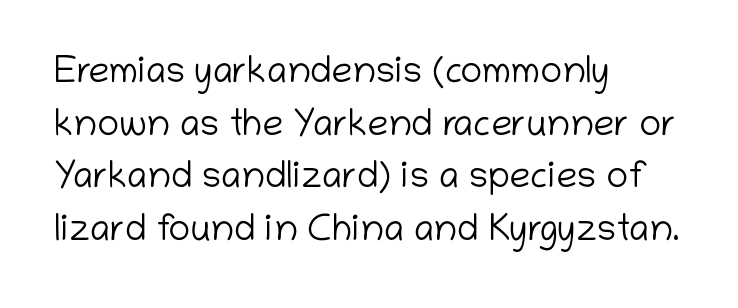
Q: Is the text bold? A: No.
Q: Is the text italic (slanted)? A: No, it is upright.
Q: Is the typeface a serif or a sans-serif typeface? A: Sans-serif.
Q: Is the text underlined? A: No.
Q: How is the paragraph aligned? A: Left-aligned.
Q: Is the spacing between letters normal or unusually wide? A: Normal.
Q: Is the spacing between lines tight, normal or loose? A: Normal.
Q: Width (condensed, normal, or wide)? A: Normal.
Q: Stroke contrast? A: Low.
Q: x-height? A: Medium.
Q: Monospaced? A: No.
